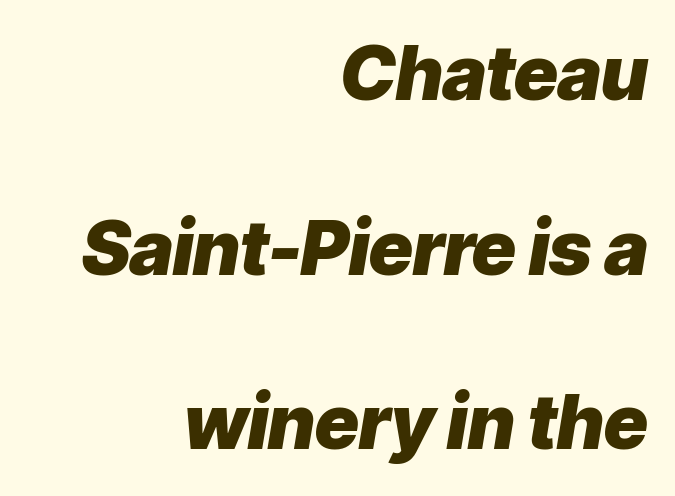
{"italic": "yes", "lean": "right", "slant_degrees": 9, "bold": "yes", "weight": "heavy", "width": "normal", "stroke_contrast": "low", "x_height": "medium", "monospaced": "no", "underline": "no", "align": "right", "line_spacing": "loose", "line_spacing_ratio": 2.33, "letter_spacing": "normal", "letter_spacing_em": 0.0, "glyph_px": 75}
